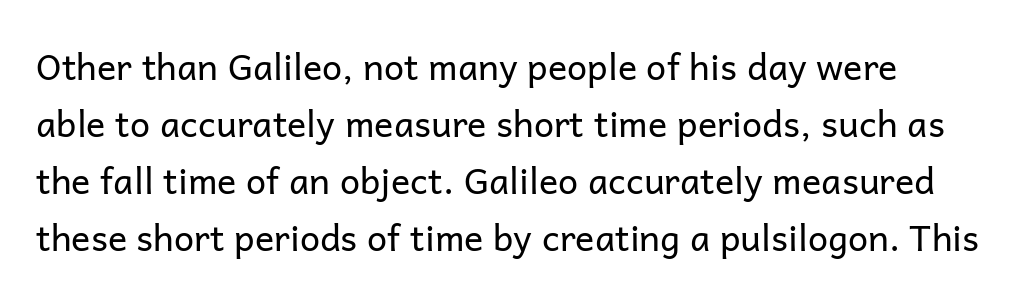
Look at the bottom of the vertical strokes: they stop flat, with no serifs. The passage shown stacks its lines at a standard gap. The compositor pushed each line to the left boundary. Unbolded letterforms with no extra heft. Tracking value appears to be zero — textbook default spacing.
